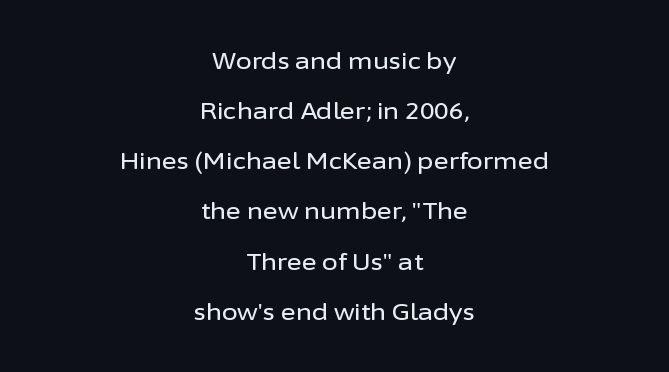
Q: Is the text italic (slanted)? A: No, it is upright.
Q: Is the text underlined? A: No.
Q: How is the paragraph aligned? A: Centered.
Q: Is the spacing between letters normal or unusually wide? A: Normal.
Q: Is the spacing between lines tight, normal or loose? A: Loose.
